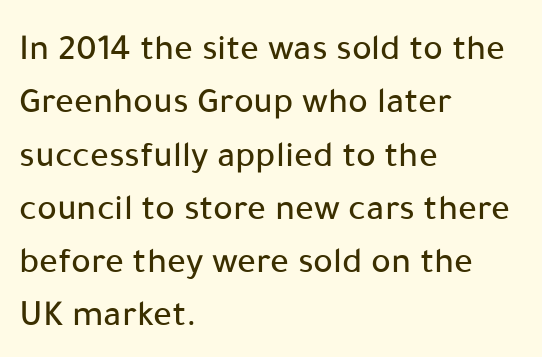
Q: Is the text italic (slanted)? A: No, it is upright.
Q: Is the typeface a serif or a sans-serif typeface? A: Sans-serif.
Q: Is the text underlined? A: No.
Q: How is the paragraph aligned? A: Left-aligned.
Q: Is the spacing between letters normal or unusually wide? A: Normal.
Q: Is the spacing between lines tight, normal or loose? A: Normal.
Q: Width (condensed, normal, or wide)? A: Normal.
Q: Stroke contrast? A: Low.
Q: x-height? A: Medium.
Q: Monospaced? A: No.
